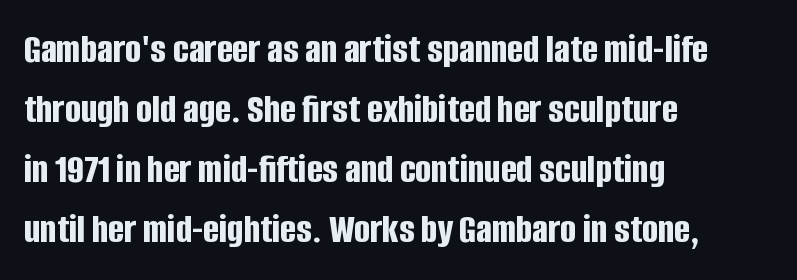
As a designer I'd log this as weight 700, bold. Visually the block forms a straight wall on the left and a jagged coastline on the right. The passage shown is typed in a proportional face where columns would drift. Is there much room between lines? A standard amount, neither cramped nor airy. The designer went with a sans here, leaving each stem footless. Beneath every word, the page is bare.
